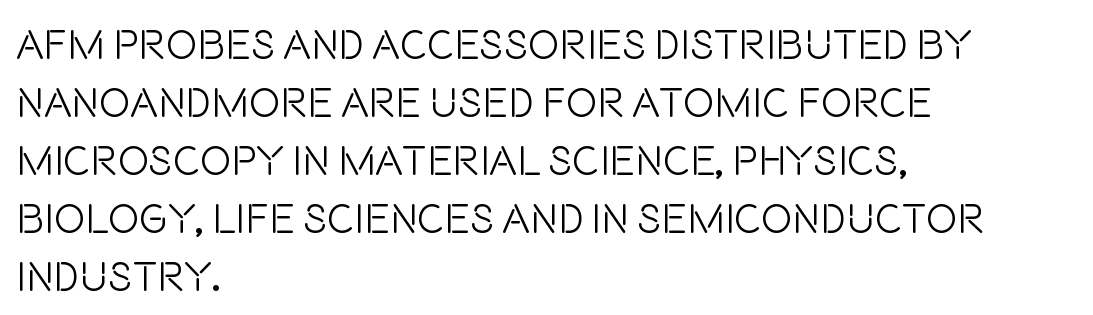
Left-aligned paragraph, ragged on the right. Characters remain perfectly vertical along every line. The space beneath each line is pristine and unruled. In terms of letterform style, serifs are entirely absent. In terms of leading, this rendering sits right in the middle.
